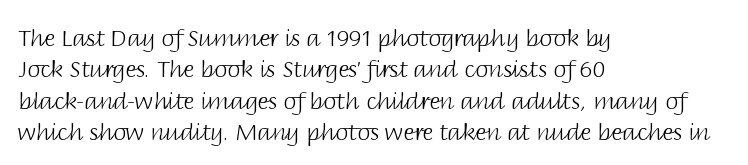
One glance says typical: line gaps are just what's usual. What stands out about the letter spacing? Nothing — it is the standard amount. This reads as an unemphasized weight, regular at the heaviest. The text block is weighted toward the left margin, trailing off unevenly rightward. Descender tails drop into unmarked territory. The specimen reads as upright at a glance.
